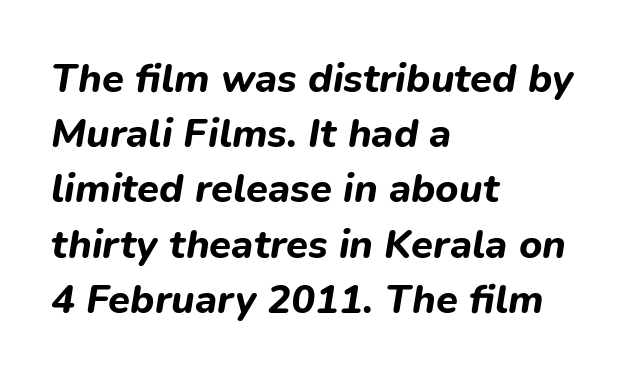
The image shows 40 px bold type, italic (leaning right); set left-aligned, normal line spacing (1.38x), normal letter spacing, not underlined; low stroke contrast and a medium x-height.
